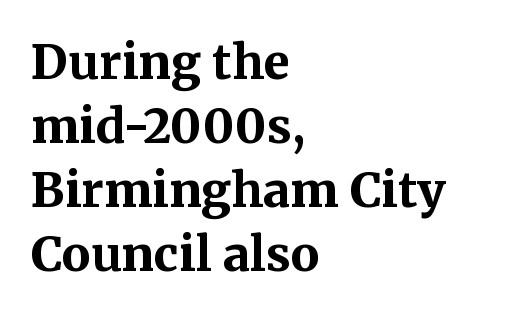
Q: Is the text bold? A: Yes.
Q: Is the text italic (slanted)? A: No, it is upright.
Q: Is the typeface a serif or a sans-serif typeface? A: Serif.
Q: Is the text underlined? A: No.
Q: How is the paragraph aligned? A: Left-aligned.
Q: Is the spacing between letters normal or unusually wide? A: Normal.
Q: Is the spacing between lines tight, normal or loose? A: Normal.
Q: Width (condensed, normal, or wide)? A: Normal.
Q: Stroke contrast? A: Medium.
Q: x-height? A: Medium.
Q: Monospaced? A: No.
